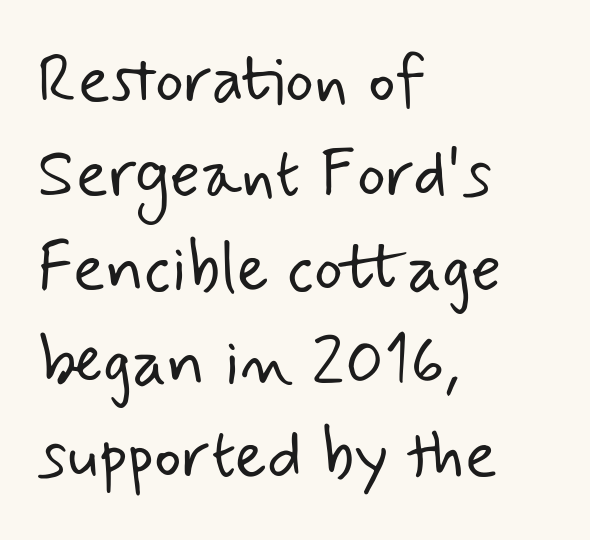
The image shows 68 px light sans-serif type; set left-aligned, normal line spacing (1.38x), normal letter spacing, not underlined; low stroke contrast and a small x-height.
